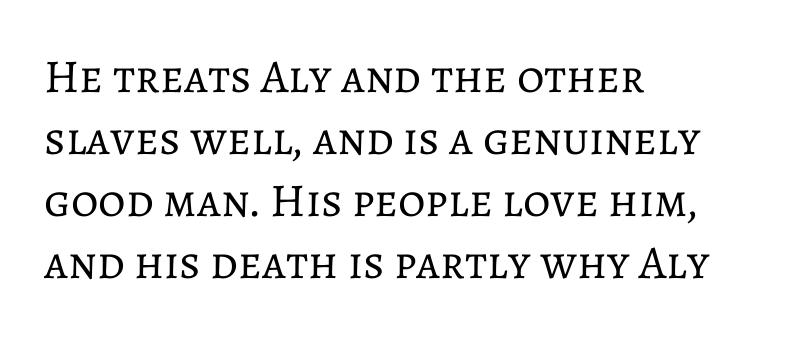
The image shows 47 px regular-weight type, upright; set left-aligned, normal line spacing (1.32x), normal letter spacing, not underlined; low stroke contrast and a medium x-height.
